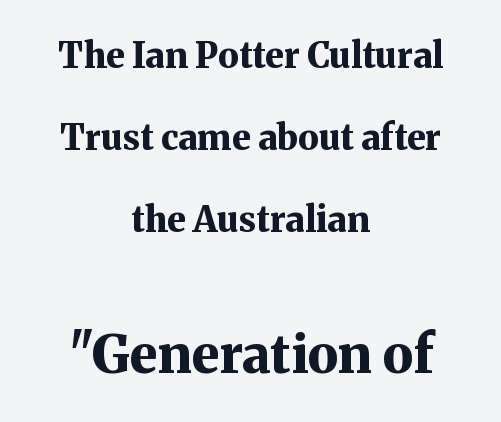
{"serif": "yes", "italic": "no", "bold": "yes", "weight": "bold", "width": "normal", "stroke_contrast": "medium", "x_height": "medium", "monospaced": "no", "underline": "no", "align": "center", "line_spacing": "loose", "line_spacing_ratio": 2.35, "letter_spacing": "normal", "letter_spacing_em": 0.0, "larger_block": "second", "size_ratio": 1.49, "glyph_px": 52}
